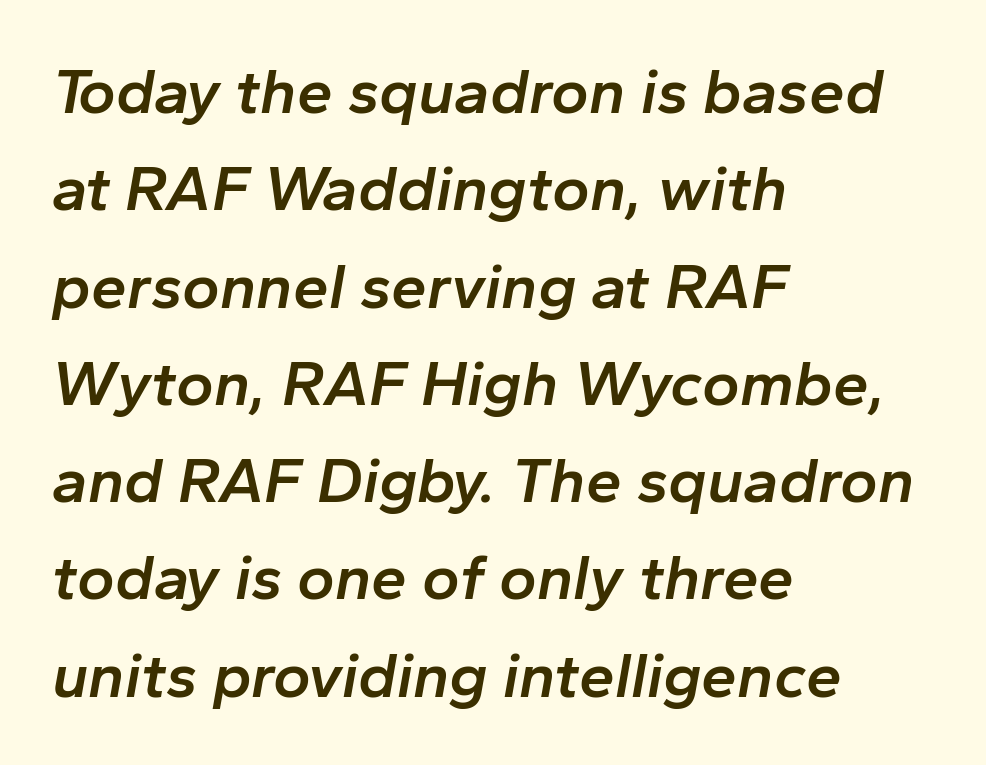
{"italic": "yes", "lean": "right", "slant_degrees": 10, "bold": "semi", "weight": "semibold", "width": "normal", "stroke_contrast": "low", "x_height": "medium", "monospaced": "no", "underline": "no", "align": "left", "line_spacing": "normal", "line_spacing_ratio": 1.52, "letter_spacing": "normal", "letter_spacing_em": 0.0, "glyph_px": 64}
